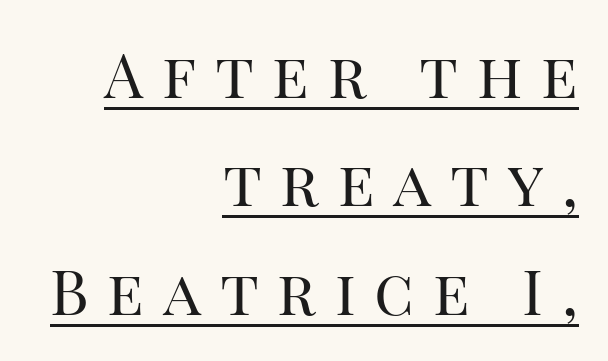
Q: Is the text bold? A: No.
Q: Is the text italic (slanted)? A: No, it is upright.
Q: Is the typeface a serif or a sans-serif typeface? A: Serif.
Q: Is the text underlined? A: Yes.
Q: How is the paragraph aligned? A: Right-aligned.
Q: Is the spacing between letters normal or unusually wide? A: Unusually wide.
Q: Width (condensed, normal, or wide)? A: Normal.
Q: Stroke contrast? A: High.
Q: x-height? A: Large.
Q: Monospaced? A: No.
